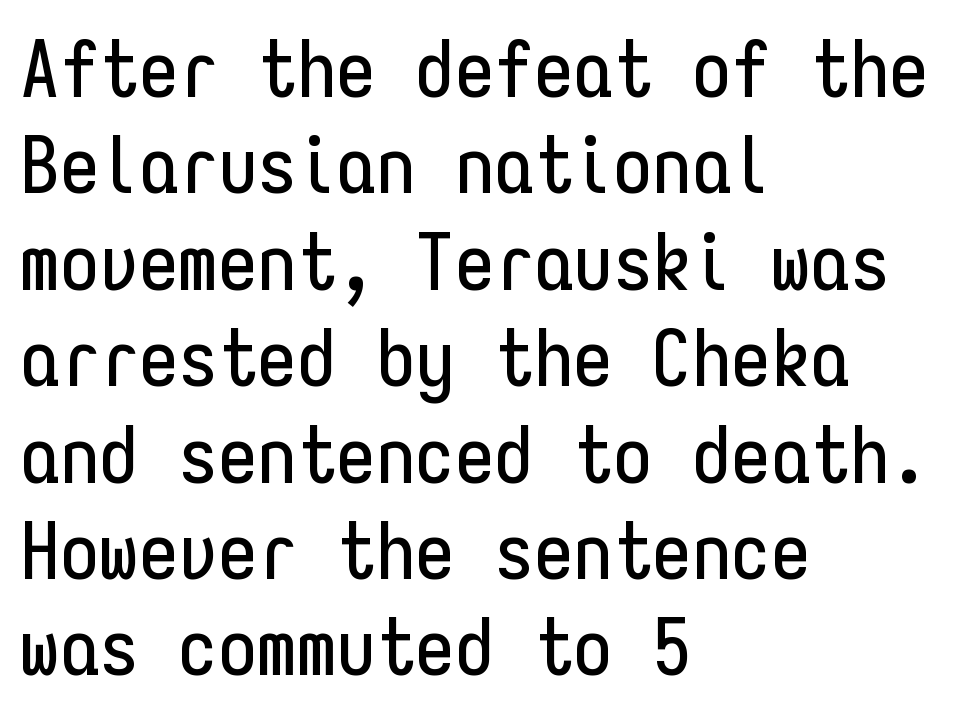
The image shows 79 px condensed sans-serif type, upright, monospaced; set left-aligned, line spacing 1.22x, normal letter spacing, not underlined; low stroke contrast and a medium x-height.
